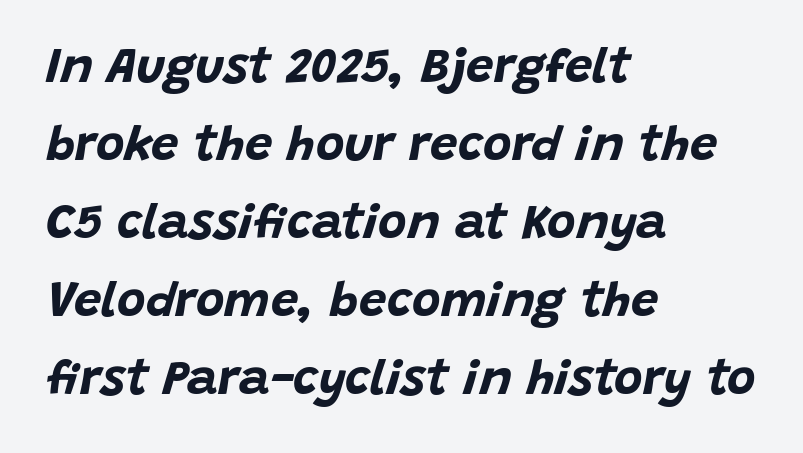
{"italic": "yes", "lean": "right", "slant_degrees": 15, "bold": "yes", "weight": "bold", "width": "normal", "stroke_contrast": "low", "x_height": "large", "monospaced": "no", "underline": "no", "align": "left", "line_spacing": "normal", "line_spacing_ratio": 1.59, "letter_spacing": "normal", "letter_spacing_em": 0.0, "glyph_px": 49}
